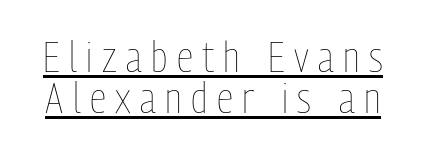
The image shows 43 px thin, condensed type, upright; set tight line spacing (0.95x), unusually wide letter spacing (+0.22 em), underlined; low stroke contrast and a medium x-height.
